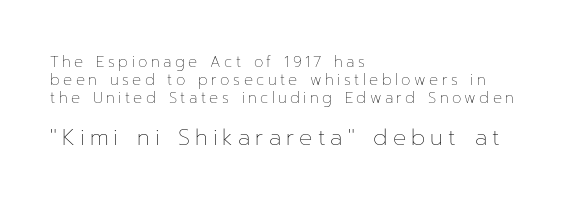
{"italic": "no", "bold": "no", "underline": "no", "align": "left", "line_spacing_ratio": 1.19, "letter_spacing": "wide", "letter_spacing_em": 0.23, "larger_block": "second", "size_ratio": 1.47, "glyph_px": 22}
